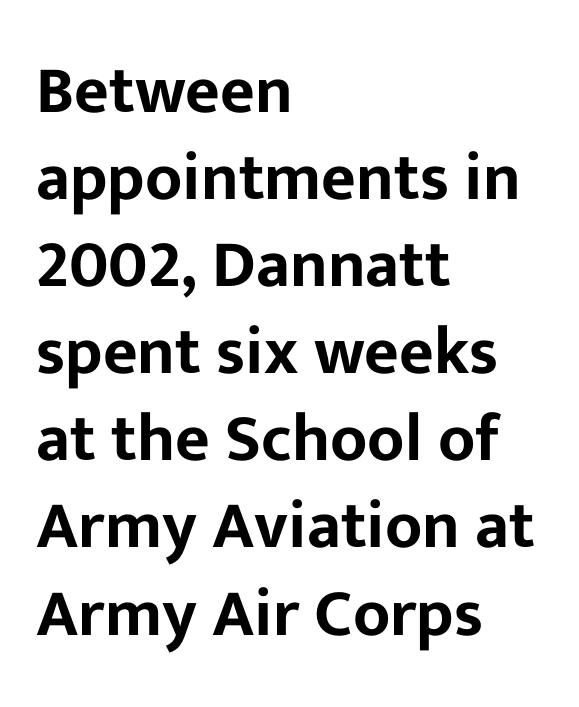
The image shows 67 px sans-serif type, upright; set left-aligned, normal line spacing (1.3x), normal letter spacing, not underlined; low stroke contrast and a medium x-height.
